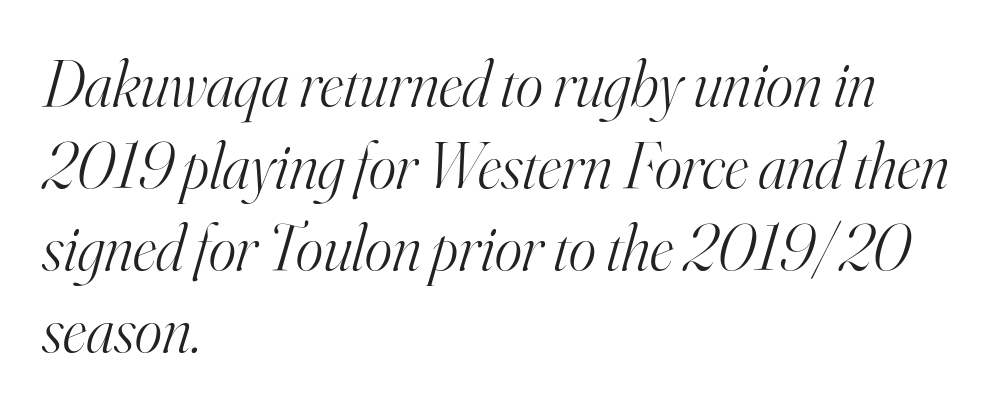
The image shows 65 px light serif type, italic (leaning right); set left-aligned, normal line spacing (1.26x), normal letter spacing, not underlined; high stroke contrast and a small x-height.
